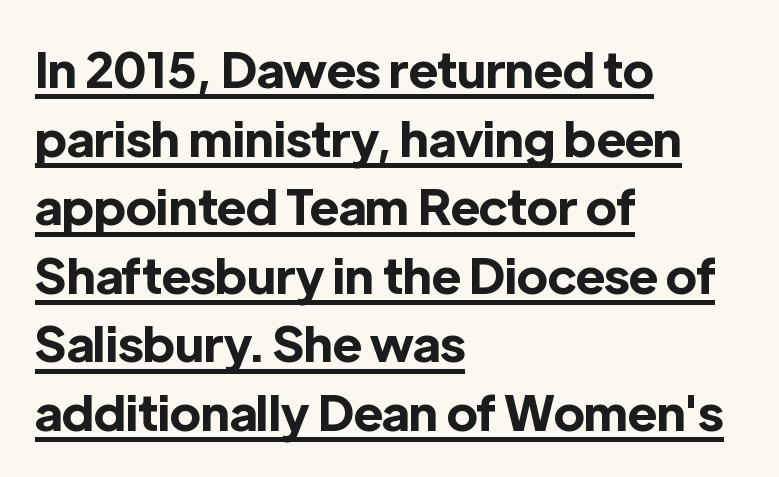
{"serif": "no", "italic": "no", "bold": "yes", "weight": "bold", "width": "normal", "x_height": "medium", "monospaced": "no", "underline": "yes", "align": "left", "line_spacing": "normal", "line_spacing_ratio": 1.4, "letter_spacing": "normal", "letter_spacing_em": 0.0, "glyph_px": 49}
